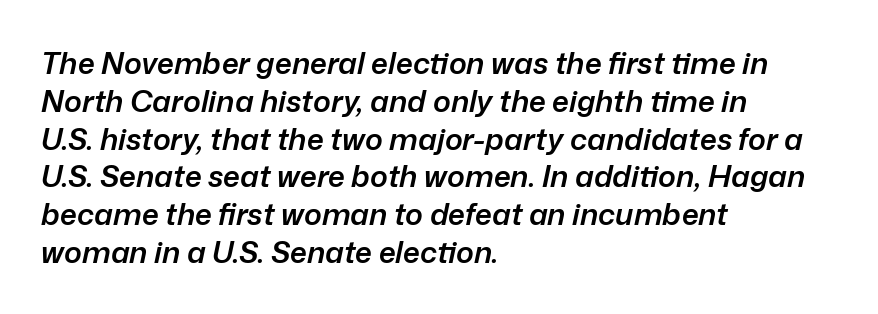
Q: Is the text bold? A: Semi-bold.
Q: Is the text italic (slanted)? A: Yes, it leans right by about 12 degrees.
Q: Is the text underlined? A: No.
Q: How is the paragraph aligned? A: Left-aligned.
Q: Is the spacing between letters normal or unusually wide? A: Normal.
Q: Is the spacing between lines tight, normal or loose? A: Normal.
Q: Width (condensed, normal, or wide)? A: Normal.
Q: Stroke contrast? A: Low.
Q: x-height? A: Medium.
Q: Monospaced? A: No.
